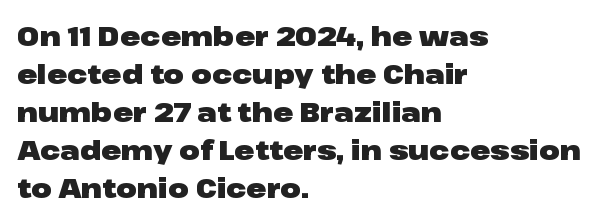
{"italic": "no", "bold": "yes", "underline": "no", "align": "left", "line_spacing": "normal", "line_spacing_ratio": 1.41, "letter_spacing": "normal", "letter_spacing_em": 0.0, "glyph_px": 27}
